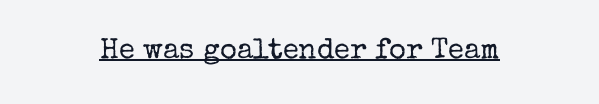
Q: Is the text bold? A: No.
Q: Is the text italic (slanted)? A: No, it is upright.
Q: Is the typeface a serif or a sans-serif typeface? A: Serif.
Q: Is the text underlined? A: Yes.
Q: Is the spacing between letters normal or unusually wide? A: Normal.
Q: Width (condensed, normal, or wide)? A: Normal.
Q: Stroke contrast? A: Low.
Q: x-height? A: Medium.
Q: Monospaced? A: No.
